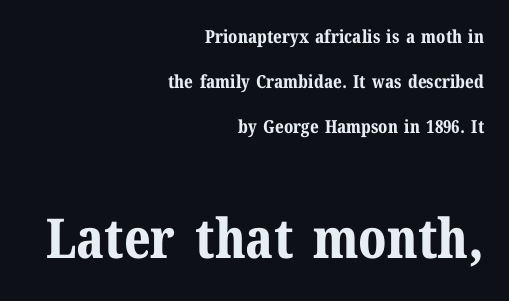
{"serif": "yes", "italic": "no", "bold": "yes", "weight": "bold", "width": "normal", "stroke_contrast": "medium", "x_height": "medium", "monospaced": "no", "underline": "no", "align": "right", "line_spacing": "loose", "line_spacing_ratio": 2.49, "letter_spacing": "normal", "letter_spacing_em": 0.0, "larger_block": "second", "size_ratio": 3.06, "glyph_px": 55}
